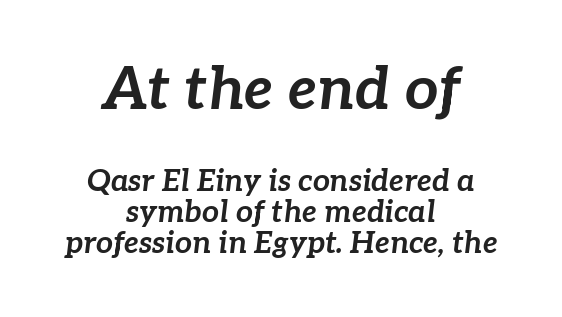
{"italic": "yes", "lean": "right", "slant_degrees": 7, "bold": "yes", "weight": "bold", "width": "normal", "stroke_contrast": "low", "x_height": "medium", "monospaced": "no", "underline": "no", "align": "center", "line_spacing": "tight", "line_spacing_ratio": 1.03, "letter_spacing": "normal", "letter_spacing_em": 0.0, "larger_block": "first", "size_ratio": 1.97, "glyph_px": 59}
